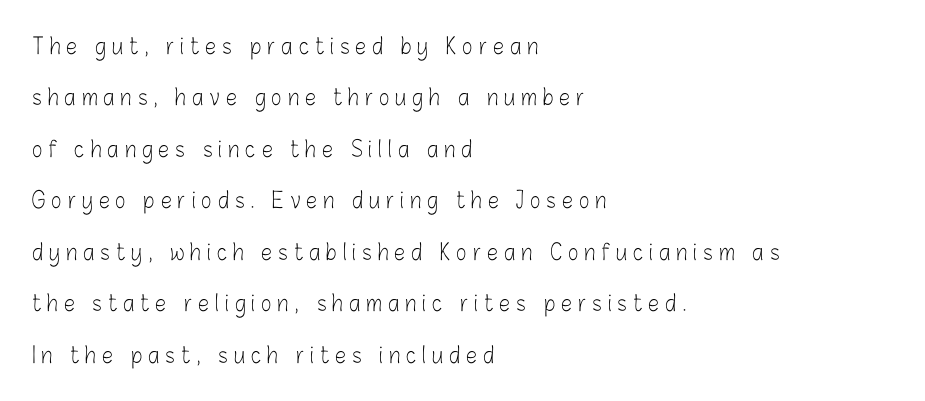
There is plenty of visible air inserted between adjacent glyphs. Baseline-to-baseline distance is far greater than the letter height. Think standard paragraph weight, or any step lighter than that. Check the space under the baseline: it is left empty. Horizontally, the lines are justified to the leading edge only. It's the straight-up-and-down kind of type.
